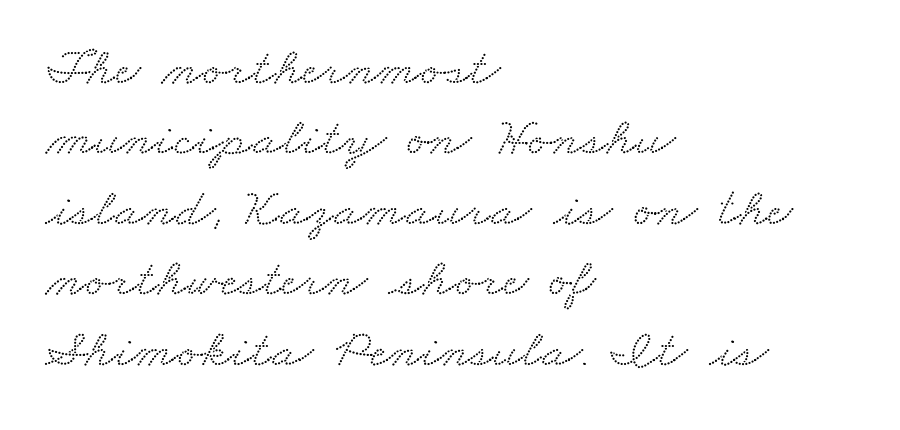
The image shows 55 px wide serif type; set left-aligned, normal line spacing (1.28x), normal letter spacing, not underlined; low stroke contrast and a small x-height.
